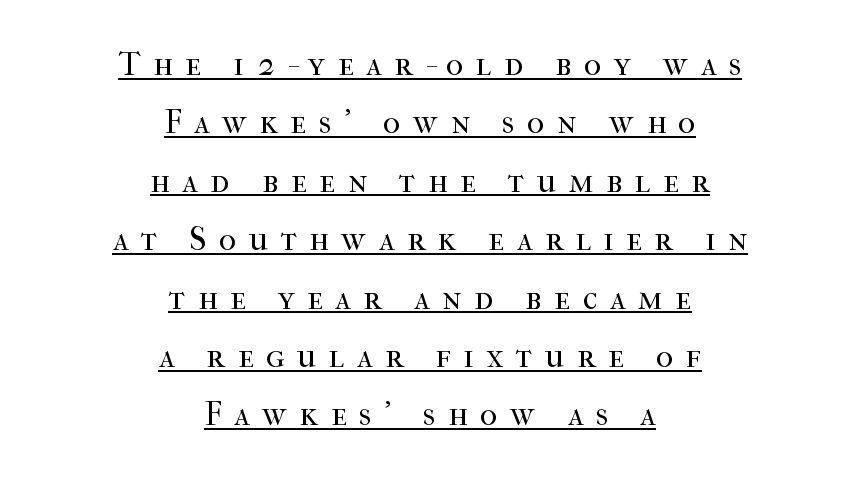
The sample's only ornament is a line tracing under the words. The weight tops out at a normal text grade. This sample uses expanded letter spacing, leaving extra air between glyphs. Do the characters align in a grid? No, the font is proportional. Each line is balanced around a shared central axis.
